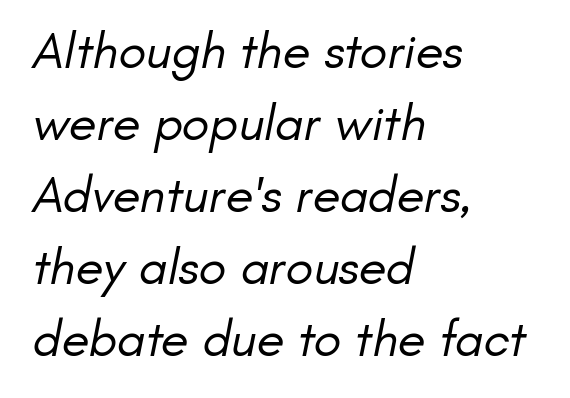
{"serif": "no", "bold": "no", "weight": "regular", "width": "normal", "stroke_contrast": "low", "x_height": "small", "monospaced": "no", "underline": "no", "align": "left", "line_spacing": "normal", "line_spacing_ratio": 1.41, "letter_spacing": "normal", "letter_spacing_em": 0.0, "glyph_px": 51}
